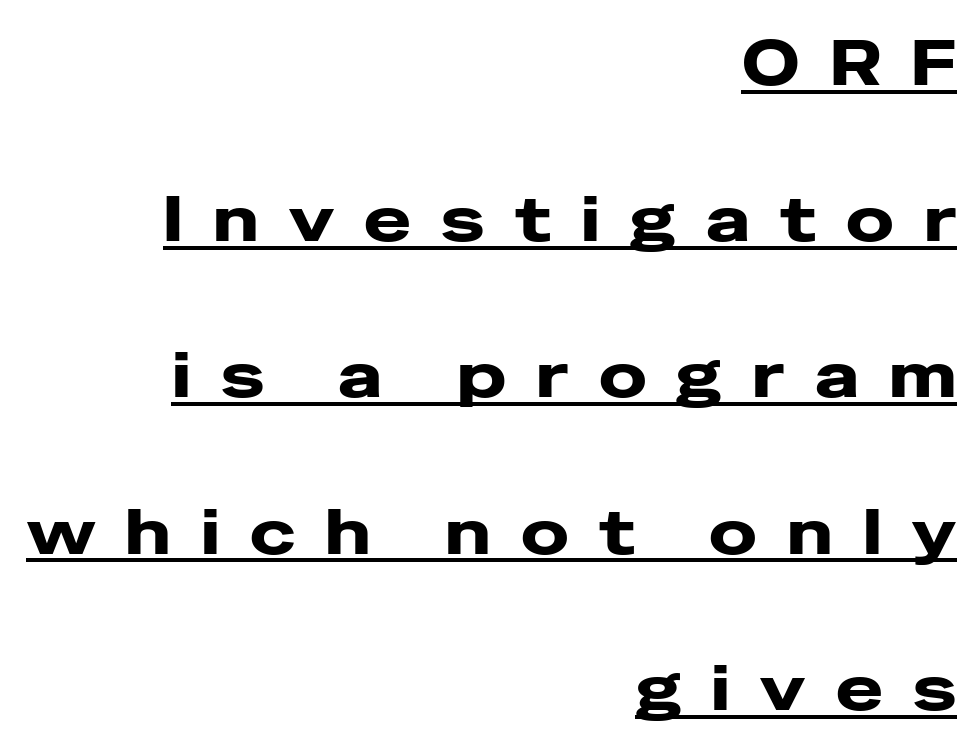
Q: Is the text italic (slanted)? A: No, it is upright.
Q: Is the typeface a serif or a sans-serif typeface? A: Sans-serif.
Q: Is the text underlined? A: Yes.
Q: How is the paragraph aligned? A: Right-aligned.
Q: Is the spacing between letters normal or unusually wide? A: Unusually wide.
Q: Is the spacing between lines tight, normal or loose? A: Loose.
Q: Width (condensed, normal, or wide)? A: Wide.
Q: Stroke contrast? A: Low.
Q: x-height? A: Medium.
Q: Monospaced? A: No.
